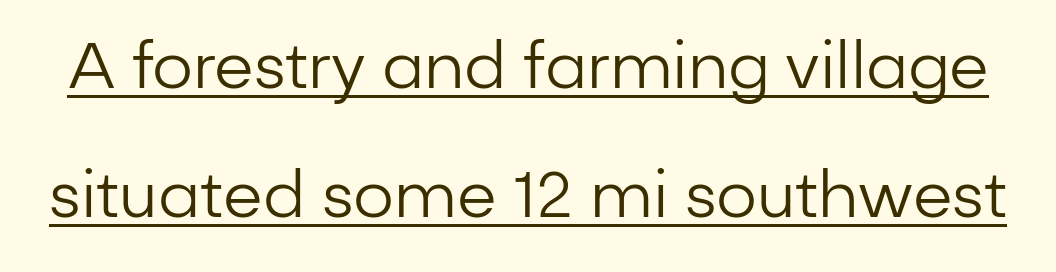
The image shows 64 px regular-weight sans-serif type, upright; set loose line spacing (2.01x), normal letter spacing, underlined; low stroke contrast and a medium x-height.
